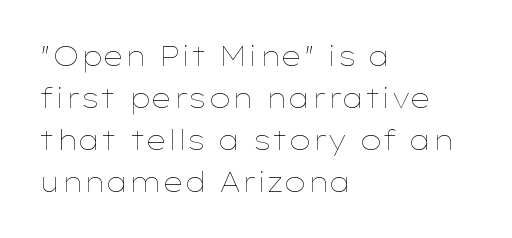
Q: Is the text bold? A: No.
Q: Is the text italic (slanted)? A: No, it is upright.
Q: Is the text underlined? A: No.
Q: How is the paragraph aligned? A: Left-aligned.
Q: Is the spacing between letters normal or unusually wide? A: Normal.
Q: Is the spacing between lines tight, normal or loose? A: Normal.
